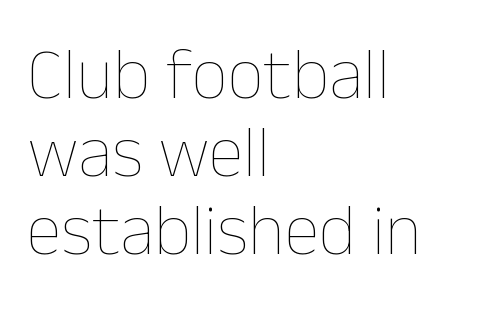
{"italic": "no", "bold": "no", "weight": "thin", "width": "normal", "stroke_contrast": "low", "x_height": "medium", "monospaced": "no", "underline": "no", "align": "left", "line_spacing": "tight", "line_spacing_ratio": 1.08, "letter_spacing": "normal", "letter_spacing_em": 0.0, "glyph_px": 72}
